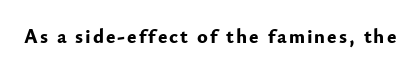
The image shows 20 px bold type, upright; set not underlined.
